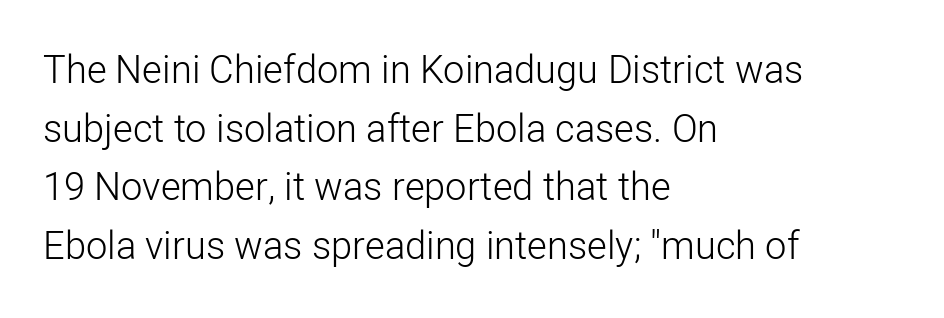
No extra ink here — the face is not bold. Successive baselines arrive at the customary interval. Varying glyph widths throughout — classic text-font behaviour. The lettering holds an erect, upright posture throughout.
